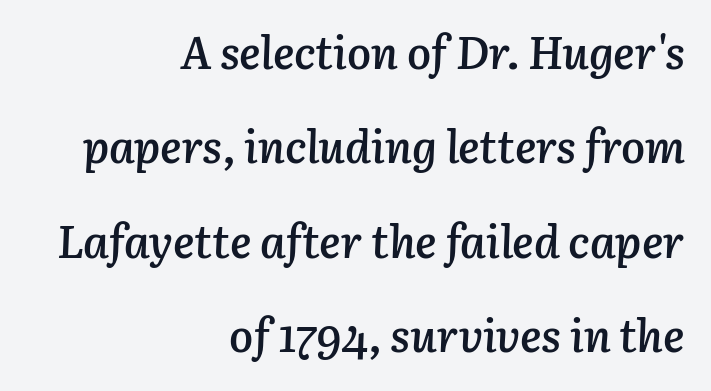
Horizontal alignment here is rightward, an uncommon choice for prose. Nobody drew a line under any word here. This sample trades compactness for vertical openness between lines. Typographic density is moderately raised because the face is semibold.
